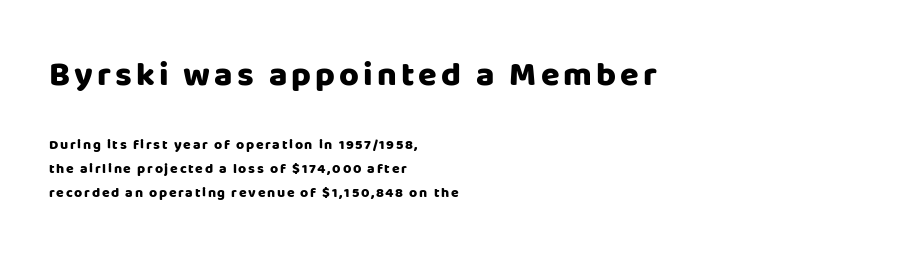
The image shows 34 px heavy sans-serif type, upright; set left-aligned, normal line spacing (1.7x), not underlined; the first (top) block is 2.43x larger; low stroke contrast and a large x-height.
